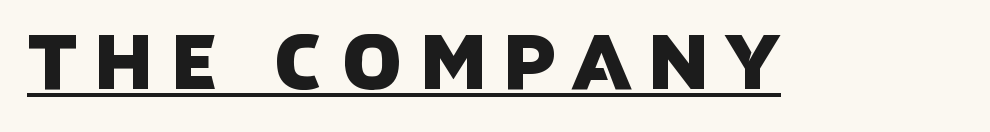
The image shows 77 px sans-serif type; set unusually wide letter spacing (+0.21 em), underlined; low stroke contrast and a large x-height.
